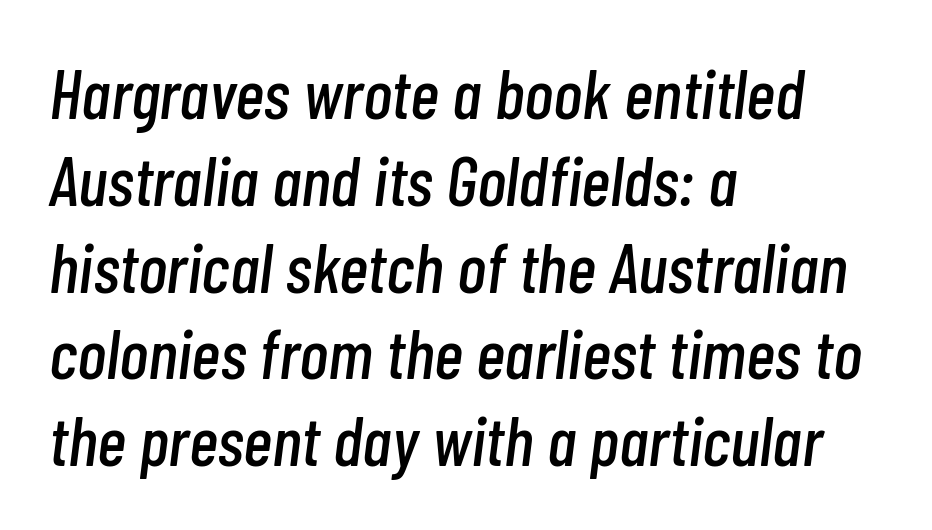
The image shows 70 px condensed type, italic (leaning right); set left-aligned, line spacing 1.24x, normal letter spacing, not underlined; low stroke contrast and a medium x-height.
